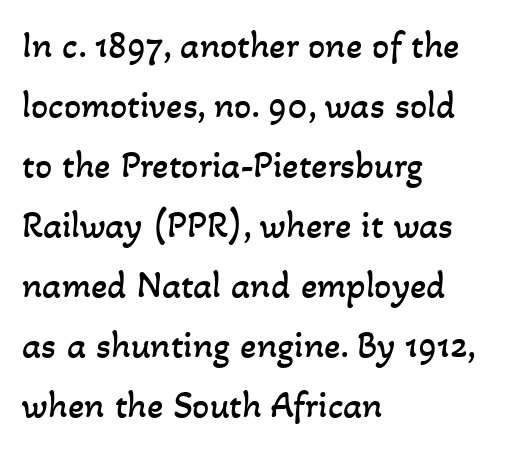
Q: Is the text bold? A: No.
Q: Is the text underlined? A: No.
Q: How is the paragraph aligned? A: Left-aligned.
Q: Is the spacing between letters normal or unusually wide? A: Normal.
Q: Is the spacing between lines tight, normal or loose? A: Normal.
Q: Width (condensed, normal, or wide)? A: Normal.
Q: Stroke contrast? A: Low.
Q: x-height? A: Small.
Q: Monospaced? A: No.
